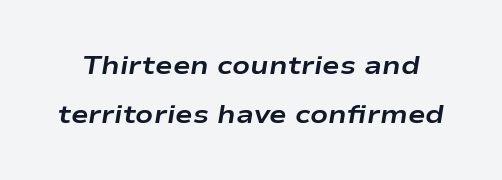
The image shows 26 px bold type, italic (leaning right); set line spacing 1.88x, normal letter spacing, not underlined.
